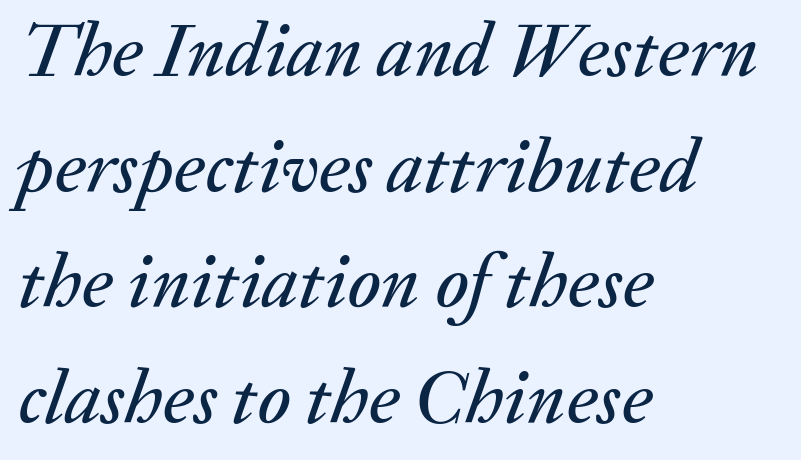
The image shows 76 px text type, italic (leaning right); set left-aligned, normal line spacing (1.52x), normal letter spacing, not underlined; medium stroke contrast and a medium x-height.
